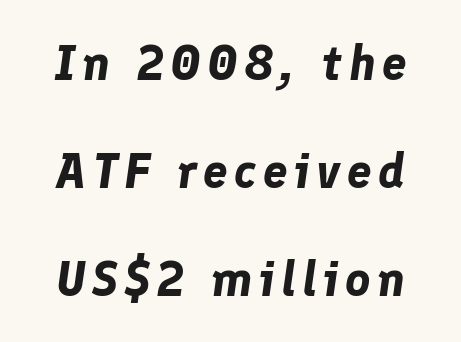
The image shows 49 px bold type, italic (leaning right); set loose line spacing (2.2x), not underlined; low stroke contrast and a medium x-height.
